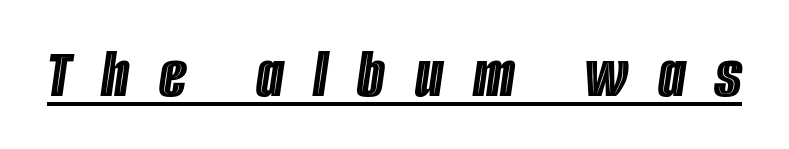
Students, observe the line beneath the letters — that is underlining. Style check: oblique. Looks like regular typesetting: each glyph gets only the width it needs. The letterforms stand isolated, each surrounded by extra space.
